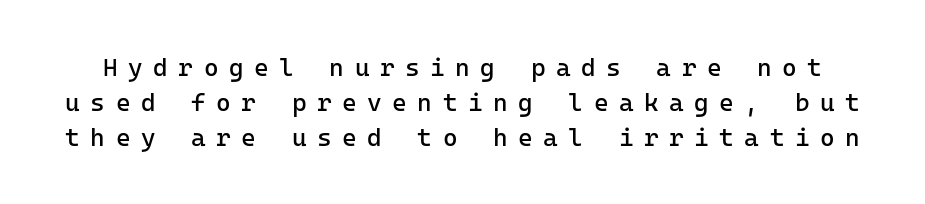
The font is comparable to plain body text, perhaps lighter. Normally led — the rows are evenly, conventionally spaced. The passage shown has open, widely tracked lettering throughout. The passage shown is not underscored anywhere.
